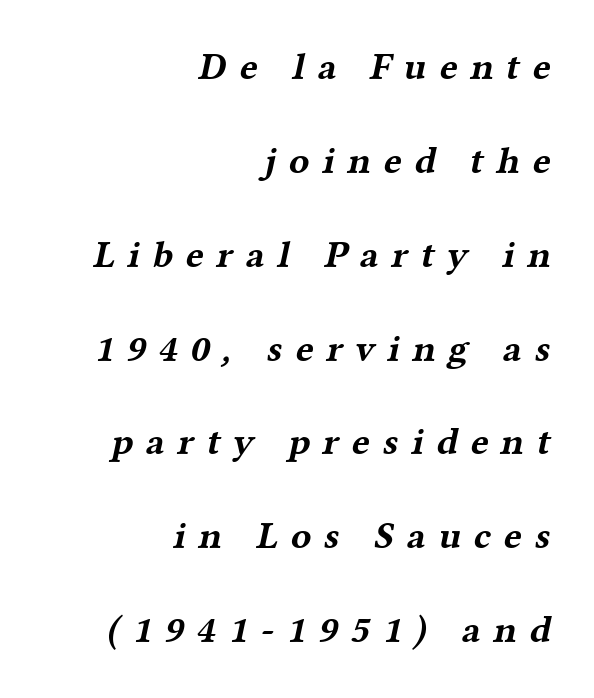
The image shows 38 px bold, wide serif type; set right-aligned, loose line spacing (2.47x), unusually wide letter spacing (+0.33 em), not underlined; medium stroke contrast and a medium x-height.
